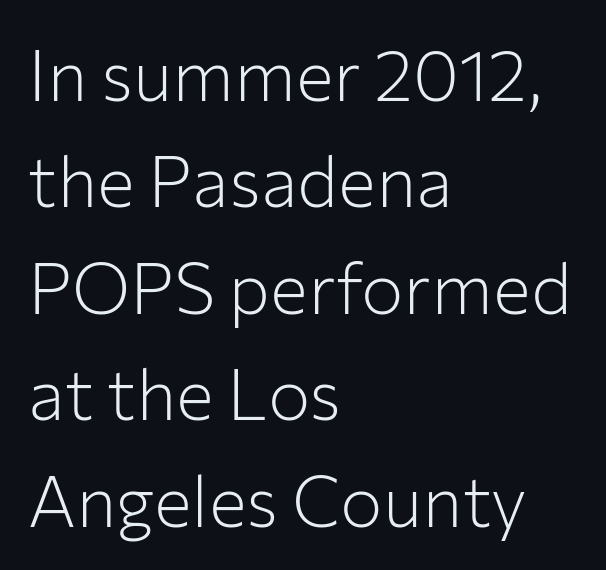
{"serif": "no", "italic": "no", "bold": "no", "weight": "light", "width": "normal", "stroke_contrast": "low", "x_height": "medium", "monospaced": "no", "underline": "no", "align": "left", "line_spacing": "normal", "line_spacing_ratio": 1.5, "letter_spacing": "normal", "letter_spacing_em": 0.0, "glyph_px": 71}
